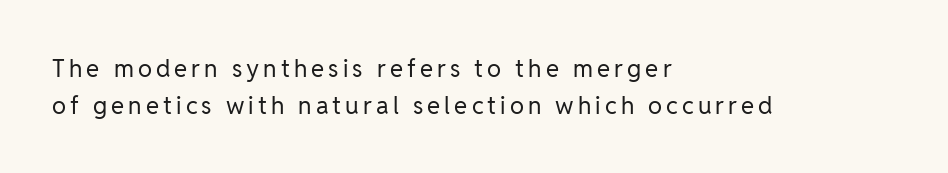
No letter is thick-stroked: the sample isn't bold. Whoever set this chose a conventional vertical rhythm. Descenders hang freely into open space. Notice how the stems are strictly vertical — no italics here. Where is the straight margin? On the left.
